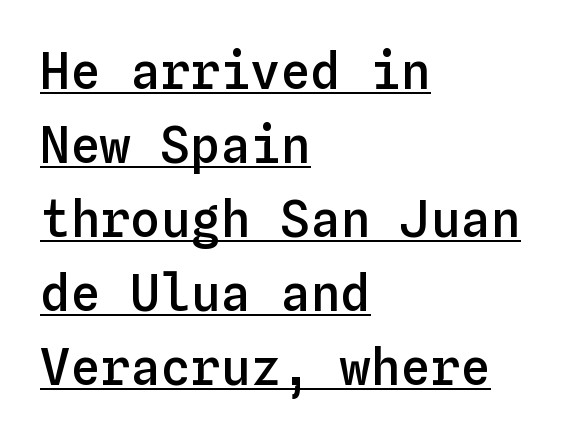
The image shows 50 px semibold type, upright, monospaced; set left-aligned, normal line spacing (1.48x), normal letter spacing, underlined; low stroke contrast and a medium x-height.
